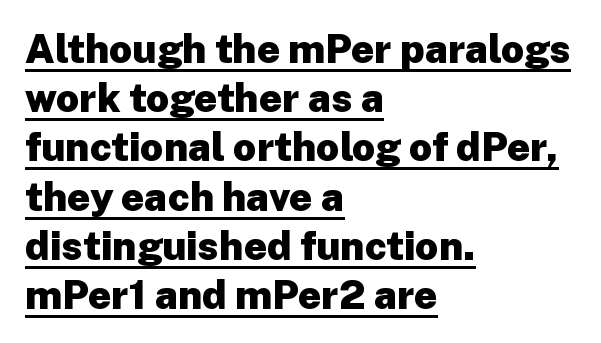
The image shows 40 px heavy sans-serif type, upright; set left-aligned, line spacing 1.23x, normal letter spacing, underlined; low stroke contrast and a medium x-height.
